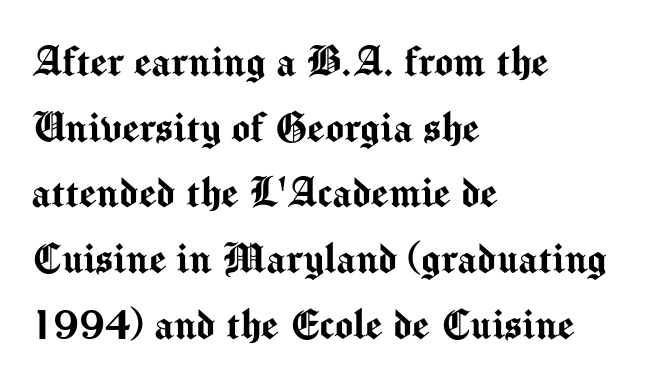
{"serif": "no", "italic": "no", "width": "normal", "stroke_contrast": "medium", "x_height": "medium", "monospaced": "no", "underline": "no", "align": "left", "line_spacing": "normal", "line_spacing_ratio": 1.34, "letter_spacing": "normal", "letter_spacing_em": 0.0, "glyph_px": 49}
